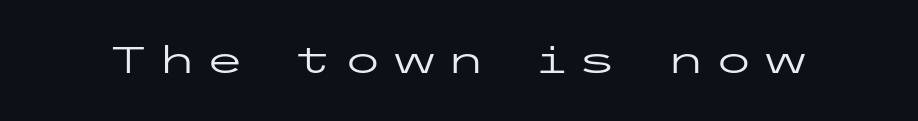
{"serif": "no", "italic": "no", "bold": "no", "weight": "regular", "width": "wide", "stroke_contrast": "low", "x_height": "medium", "underline": "no", "letter_spacing": "wide", "letter_spacing_em": 0.24, "glyph_px": 36}
